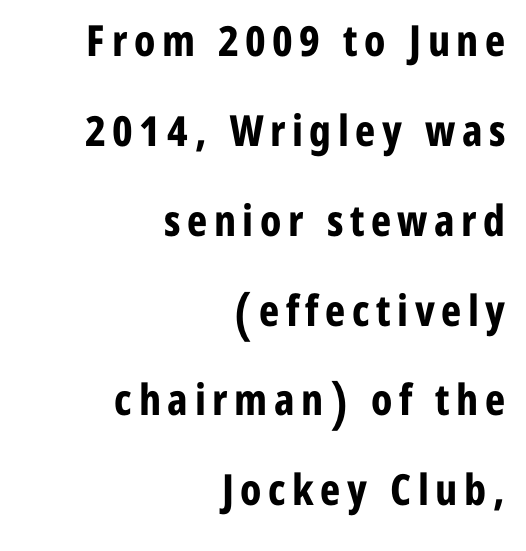
The designer dialed line spacing up above the default. Rule under the text: the space is simply empty. The letters stand upright; this is a roman face. The face used here is proportionally spaced, like ordinary book or web type. The typeface chosen for these lines omits serifs.
